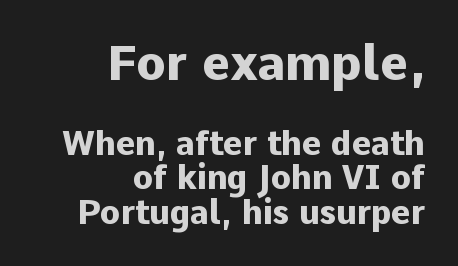
The image shows 49 px heavy sans-serif type, upright; set right-aligned, tight line spacing (1.04x), normal letter spacing, not underlined; the first (top) block is 1.48x larger; low stroke contrast and a medium x-height.
